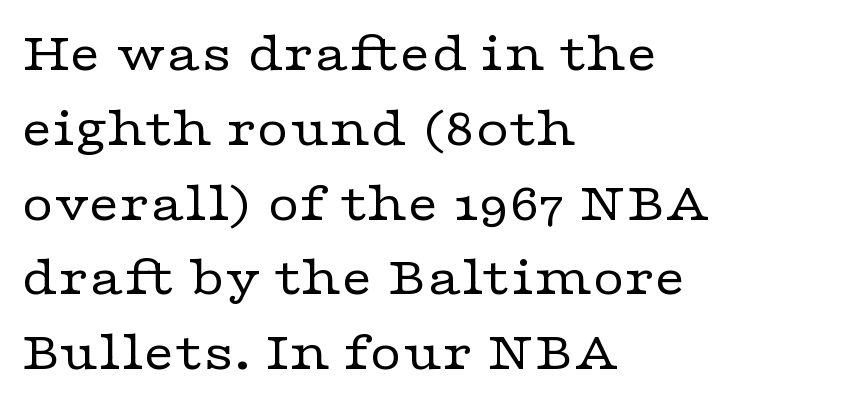
The image shows 55 px regular-weight, wide serif type, upright; set left-aligned, normal line spacing (1.36x), normal letter spacing, not underlined; low stroke contrast and a medium x-height.
